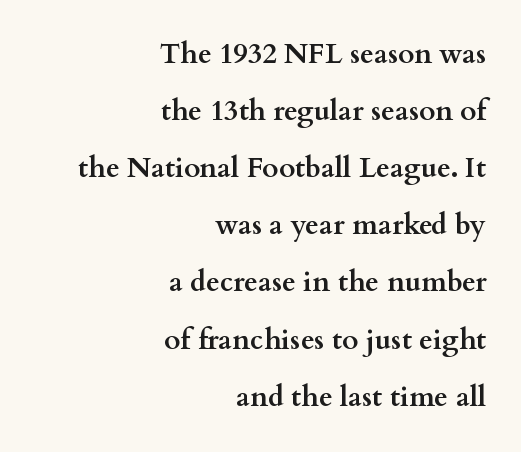
Inter-character spacing is left at the font's built-in metrics. These lines are rendered in a variable-pitch font. Where is the straight margin? On the right. This sample trades compactness for vertical openness between lines. This sample uses a serif face. The letters stand upright; this is a roman face.
